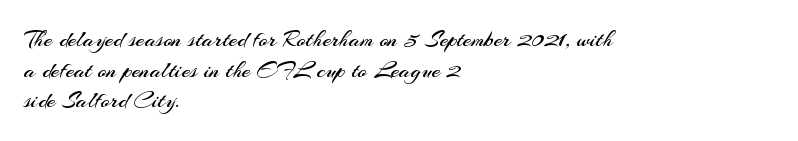
{"bold": "no", "underline": "no", "align": "left", "line_spacing": "normal", "line_spacing_ratio": 1.28, "letter_spacing": "normal", "letter_spacing_em": 0.0, "glyph_px": 24}
